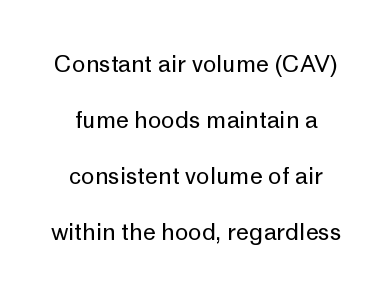
The image shows 23 px text type, upright; set loose line spacing (2.44x), normal letter spacing, not underlined.
